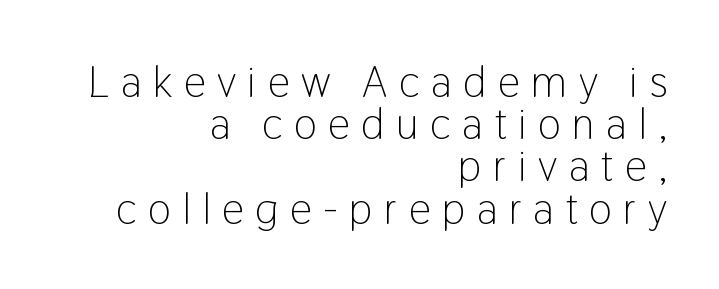
The image shows 44 px light, condensed sans-serif type, upright; set right-aligned, tight line spacing (0.96x), unusually wide letter spacing (+0.26 em), not underlined; low stroke contrast and a medium x-height.
